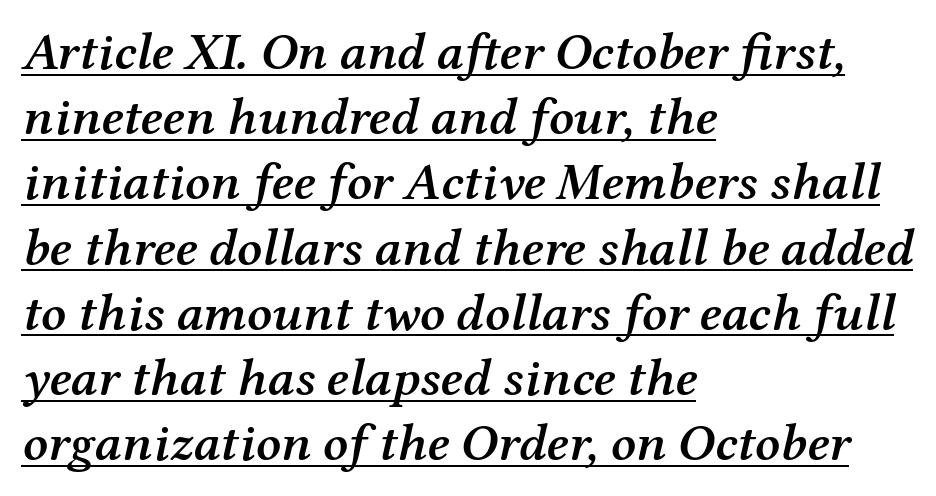
The image shows 53 px semibold serif type, italic (leaning right); set left-aligned, line spacing 1.23x, normal letter spacing, underlined; medium stroke contrast and a medium x-height.
